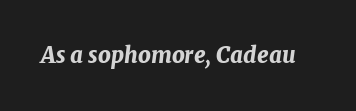
{"italic": "yes", "lean": "right", "slant_degrees": 7, "bold": "yes", "underline": "no", "letter_spacing": "normal", "letter_spacing_em": 0.0, "glyph_px": 22}
